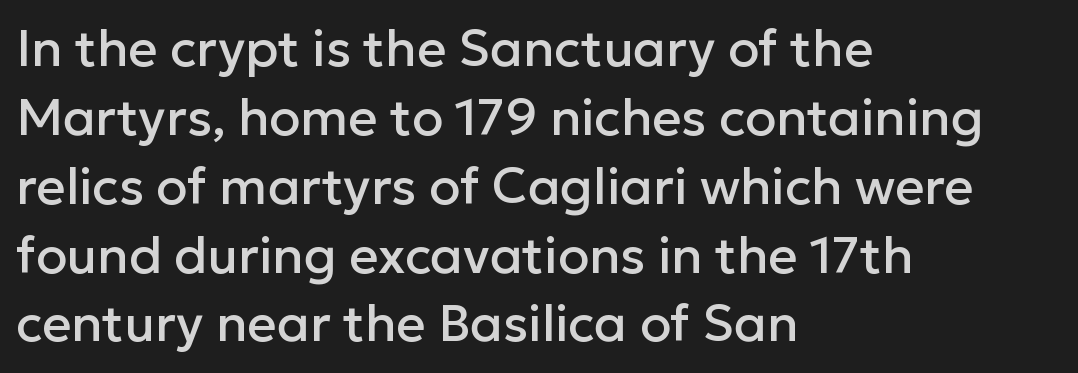
Q: Is the text italic (slanted)? A: No, it is upright.
Q: Is the typeface a serif or a sans-serif typeface? A: Sans-serif.
Q: Is the text underlined? A: No.
Q: How is the paragraph aligned? A: Left-aligned.
Q: Is the spacing between letters normal or unusually wide? A: Normal.
Q: Is the spacing between lines tight, normal or loose? A: Normal.
Q: Width (condensed, normal, or wide)? A: Normal.
Q: Stroke contrast? A: Low.
Q: x-height? A: Medium.
Q: Monospaced? A: No.
